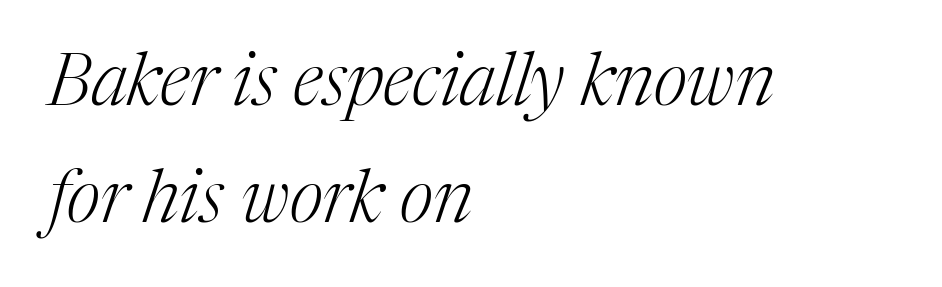
The image shows 73 px light serif type, italic (leaning right); set left-aligned, normal line spacing (1.6x), normal letter spacing, not underlined; medium stroke contrast and a medium x-height.
